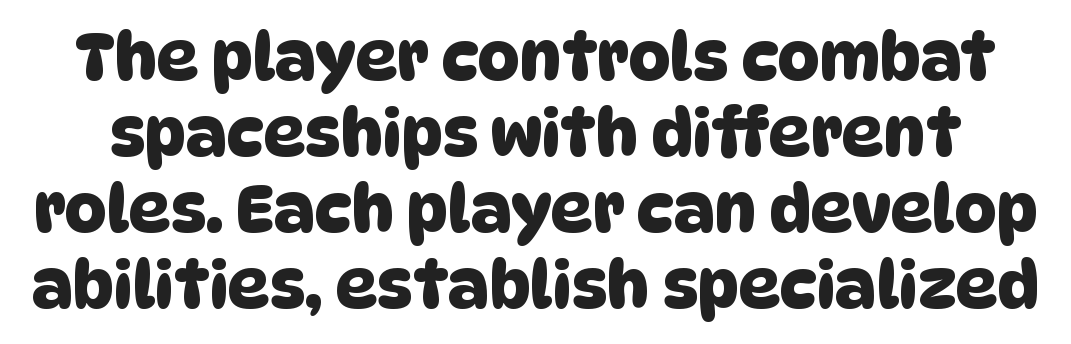
Q: Is the typeface a serif or a sans-serif typeface? A: Sans-serif.
Q: Is the text underlined? A: No.
Q: Is the spacing between letters normal or unusually wide? A: Normal.
Q: Width (condensed, normal, or wide)? A: Normal.
Q: Stroke contrast? A: Low.
Q: x-height? A: Large.
Q: Monospaced? A: No.
